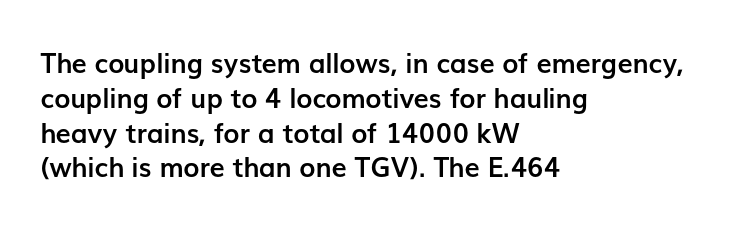
Q: Is the text bold? A: Yes.
Q: Is the text italic (slanted)? A: No, it is upright.
Q: Is the text underlined? A: No.
Q: How is the paragraph aligned? A: Left-aligned.
Q: Is the spacing between letters normal or unusually wide? A: Normal.
Q: Is the spacing between lines tight, normal or loose? A: Normal.
